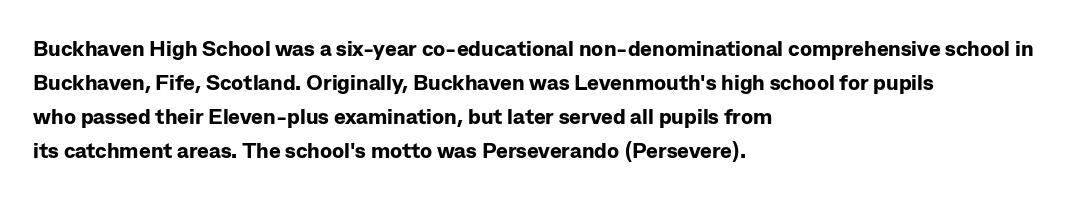
{"italic": "no", "bold": "yes", "underline": "no", "align": "left", "line_spacing": "normal", "line_spacing_ratio": 1.55, "letter_spacing": "normal", "letter_spacing_em": 0.0, "glyph_px": 22}
